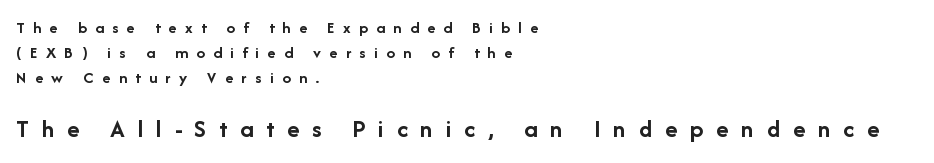
The image shows 26 px bold type, upright; set left-aligned, normal line spacing (1.46x), unusually wide letter spacing (+0.49 em), not underlined; the second (bottom) block is 1.53x larger.
